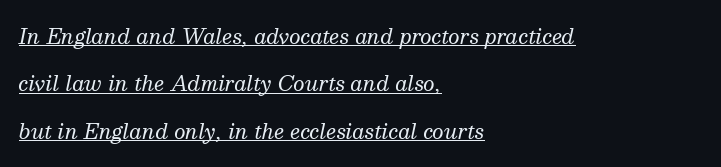
The compositor pushed each line to the left boundary. Honestly, the underline is the first thing you notice here. Weight: in the light-to-regular range. Compared with typical body copy, the letter spacing here is the same. Loosely led — the rows are spread out. The font's italic variant was chosen for this text.
